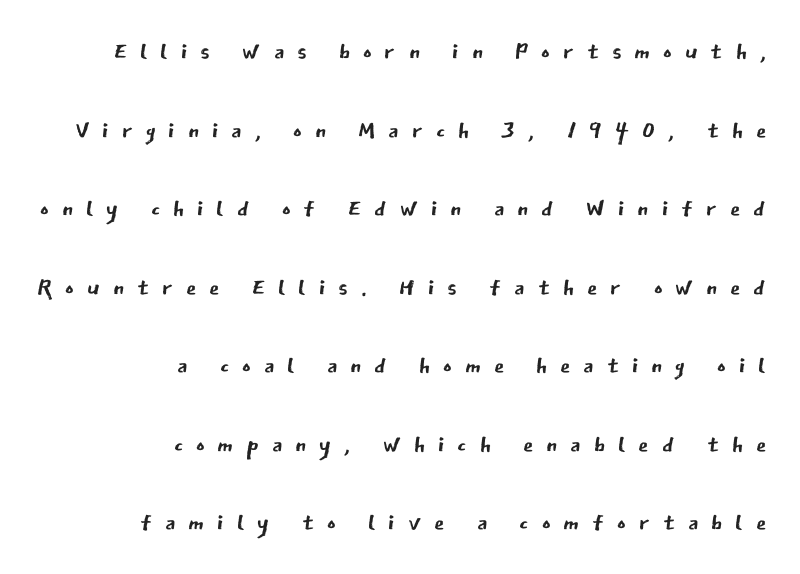
The image shows 33 px regular-weight sans-serif type, upright; set right-aligned, loose line spacing (2.38x), unusually wide letter spacing (+0.39 em), not underlined; low stroke contrast and a medium x-height.
